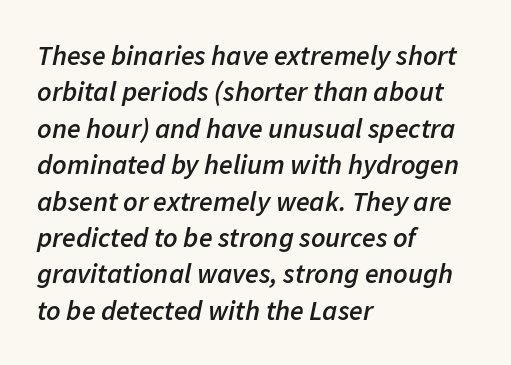
{"italic": "yes", "lean": "right", "slant_degrees": 11, "bold": "semi", "weight": "semibold", "width": "normal", "stroke_contrast": "low", "x_height": "medium", "monospaced": "no", "underline": "no", "align": "left", "line_spacing": "normal", "line_spacing_ratio": 1.3, "letter_spacing": "normal", "letter_spacing_em": 0.0, "glyph_px": 28}
